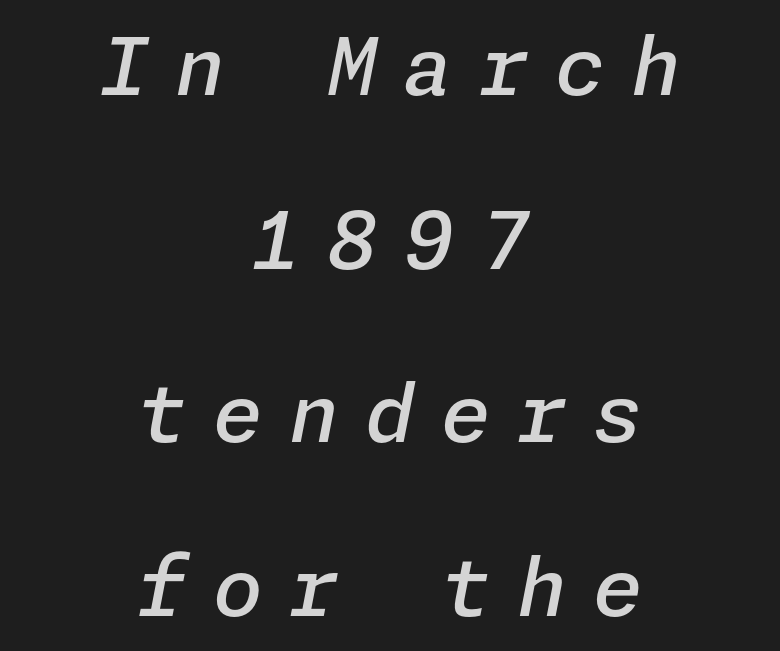
Q: Is the text bold? A: Semi-bold.
Q: Is the text italic (slanted)? A: Yes, it leans right by about 11 degrees.
Q: Is the text underlined? A: No.
Q: How is the paragraph aligned? A: Centered.
Q: Is the spacing between letters normal or unusually wide? A: Unusually wide.
Q: Is the spacing between lines tight, normal or loose? A: Loose.
Q: Width (condensed, normal, or wide)? A: Normal.
Q: Stroke contrast? A: Low.
Q: x-height? A: Medium.
